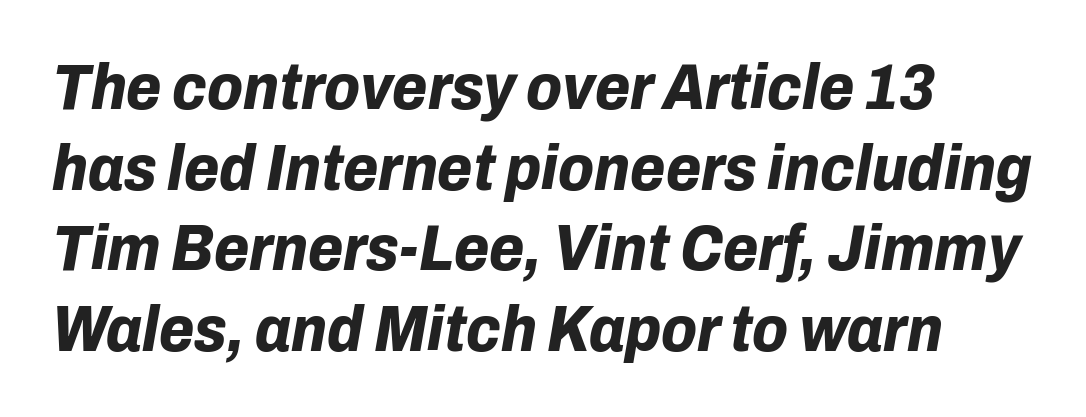
Q: Is the text bold? A: Yes.
Q: Is the text italic (slanted)? A: Yes, it leans right by about 10 degrees.
Q: Is the text underlined? A: No.
Q: How is the paragraph aligned? A: Left-aligned.
Q: Is the spacing between letters normal or unusually wide? A: Normal.
Q: Is the spacing between lines tight, normal or loose? A: Normal.
Q: Width (condensed, normal, or wide)? A: Normal.
Q: Stroke contrast? A: Low.
Q: x-height? A: Medium.
Q: Monospaced? A: No.
